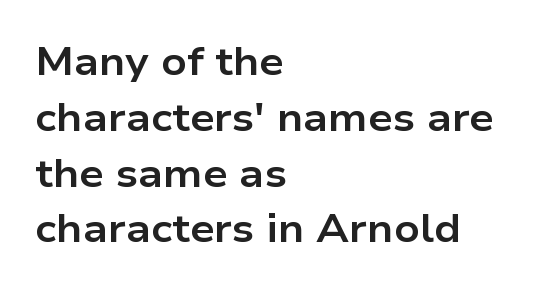
Do the letters lean? They stand straight. A typesetter would call this proportional, since set widths differ per character. Look at the tracking — it's just the regular setting, nothing added. Strong, thick strokes mark this as bold type. Horizontal bands of white between lines are of average thickness.
